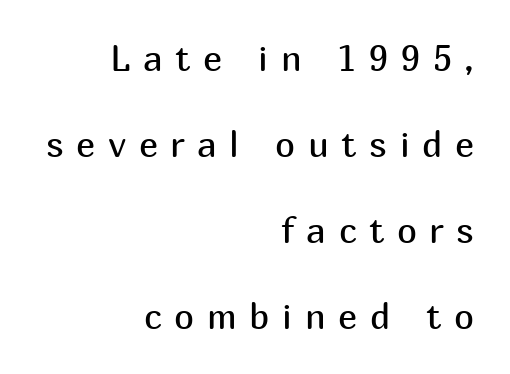
{"serif": "no", "italic": "no", "bold": "no", "weight": "regular", "width": "normal", "stroke_contrast": "medium", "x_height": "medium", "monospaced": "no", "underline": "no", "align": "right", "line_spacing": "loose", "line_spacing_ratio": 2.39, "letter_spacing": "wide", "letter_spacing_em": 0.35, "glyph_px": 36}
